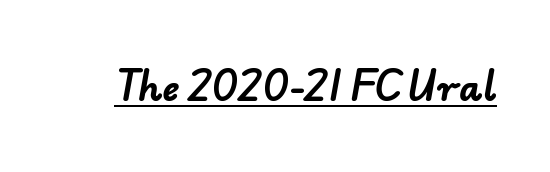
The image shows 36 px bold sans-serif type; set normal letter spacing, underlined; low stroke contrast and a small x-height.
